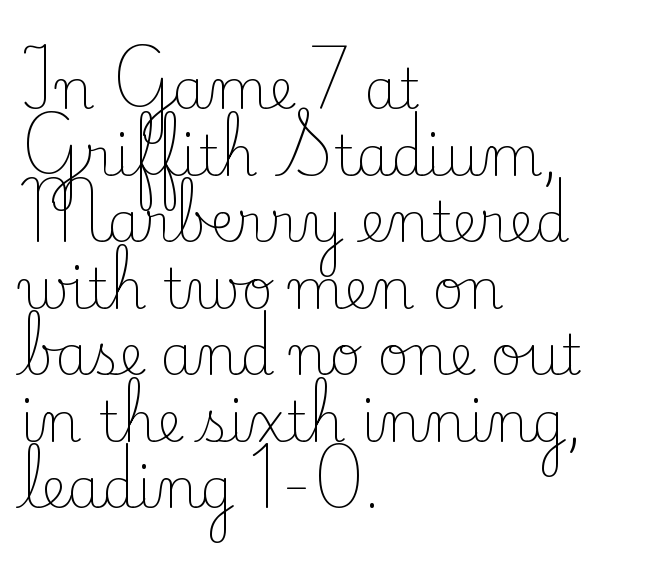
{"serif": "yes", "italic": "no", "bold": "no", "weight": "light", "width": "normal", "stroke_contrast": "low", "x_height": "small", "monospaced": "no", "underline": "no", "align": "left", "line_spacing_ratio": 1.21, "letter_spacing": "normal", "letter_spacing_em": 0.0, "glyph_px": 55}
